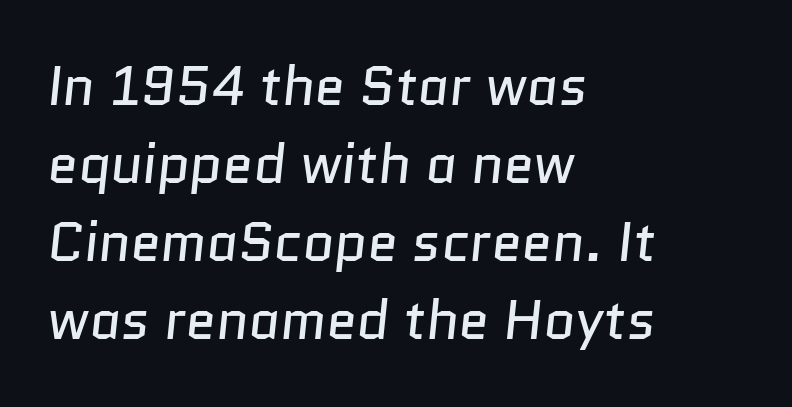
{"serif": "no", "bold": "no", "weight": "regular", "width": "normal", "stroke_contrast": "low", "x_height": "medium", "monospaced": "no", "underline": "no", "align": "left", "line_spacing": "normal", "line_spacing_ratio": 1.42, "letter_spacing": "normal", "letter_spacing_em": 0.0, "glyph_px": 55}
